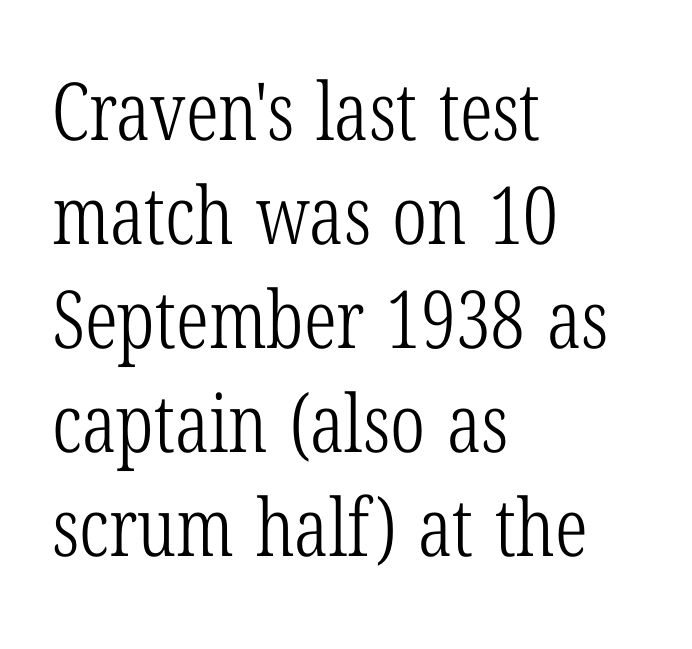
The image shows 80 px light, condensed serif type, upright; set left-aligned, normal line spacing (1.3x), normal letter spacing, not underlined; low stroke contrast and a medium x-height.
